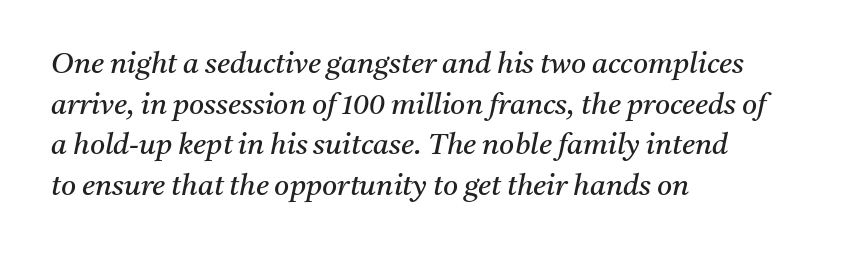
Q: Is the text bold? A: No.
Q: Is the text italic (slanted)? A: Yes, it leans right by about 11 degrees.
Q: Is the typeface a serif or a sans-serif typeface? A: Serif.
Q: Is the text underlined? A: No.
Q: How is the paragraph aligned? A: Left-aligned.
Q: Is the spacing between letters normal or unusually wide? A: Normal.
Q: Is the spacing between lines tight, normal or loose? A: Normal.
Q: Width (condensed, normal, or wide)? A: Normal.
Q: Stroke contrast? A: Medium.
Q: x-height? A: Medium.
Q: Monospaced? A: No.
